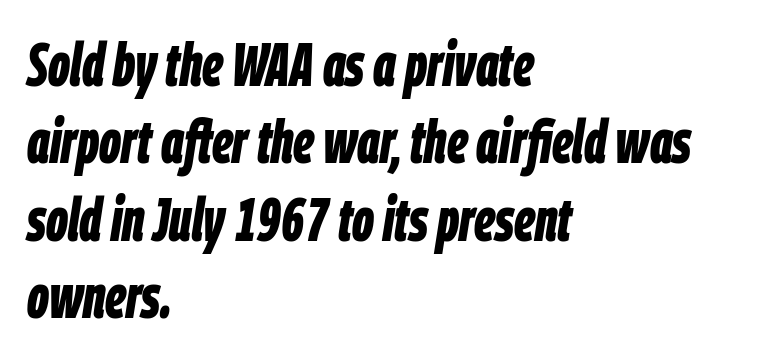
Q: Is the text bold? A: Yes.
Q: Is the text italic (slanted)? A: Yes, it leans right by about 9 degrees.
Q: Is the text underlined? A: No.
Q: How is the paragraph aligned? A: Left-aligned.
Q: Is the spacing between letters normal or unusually wide? A: Normal.
Q: Is the spacing between lines tight, normal or loose? A: Normal.
Q: Width (condensed, normal, or wide)? A: Condensed.
Q: Stroke contrast? A: Low.
Q: x-height? A: Large.
Q: Monospaced? A: No.
